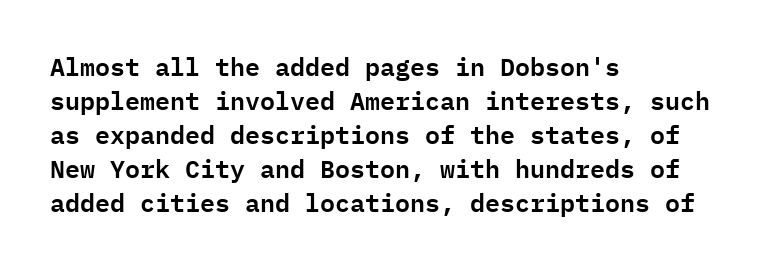
{"italic": "no", "underline": "no", "align": "left", "line_spacing": "normal", "line_spacing_ratio": 1.36, "letter_spacing": "normal", "letter_spacing_em": 0.0, "glyph_px": 25}
